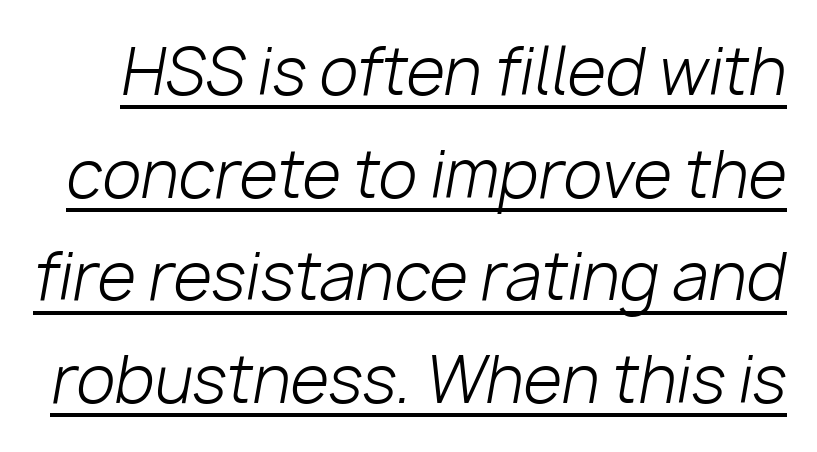
Q: Is the text bold? A: No.
Q: Is the text italic (slanted)? A: Yes, it leans right by about 10 degrees.
Q: Is the text underlined? A: Yes.
Q: Is the spacing between letters normal or unusually wide? A: Normal.
Q: Is the spacing between lines tight, normal or loose? A: Normal.
Q: Width (condensed, normal, or wide)? A: Normal.
Q: Stroke contrast? A: Low.
Q: x-height? A: Medium.
Q: Monospaced? A: No.
